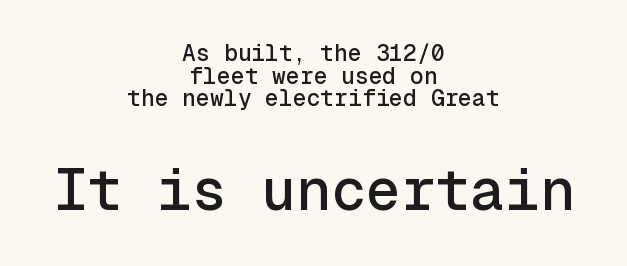
The image shows 58 px sans-serif type, upright, monospaced; set centered, tight line spacing (0.98x), normal letter spacing, not underlined; the second (bottom) block is 2.52x larger; a medium x-height.
